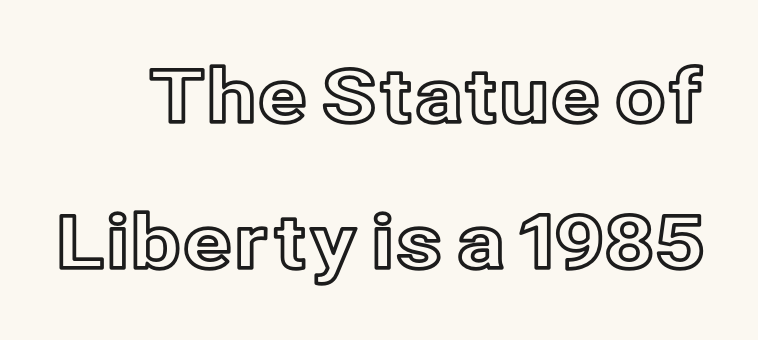
Compared with typical body copy, the letter spacing here is the same. Note the varied advance widths — an 'i' is clearly narrower than an 'm'. Each new line begins a long way beneath the previous one. Underline: absent.
